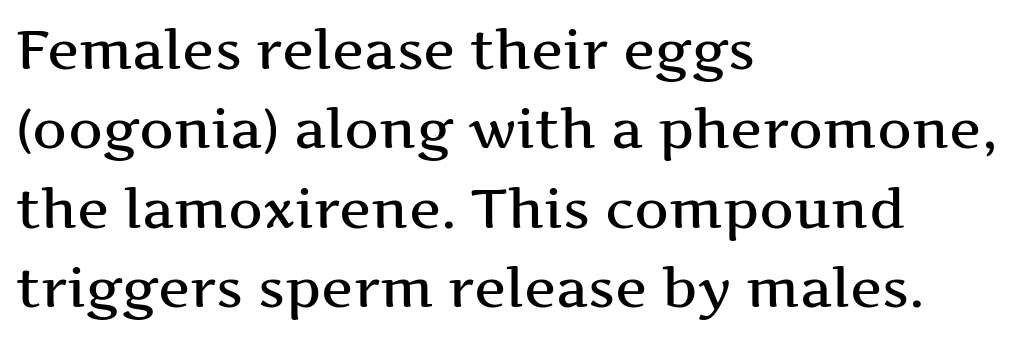
Stroke terminals: seriffed. Notice how descenders clear the ascenders below comfortably — that's standard leading. Is the block centered? No — it sits flush against the left margin. Spacing between characters is what you'd get straight out of the box. The space beneath each line is pristine and unruled.
